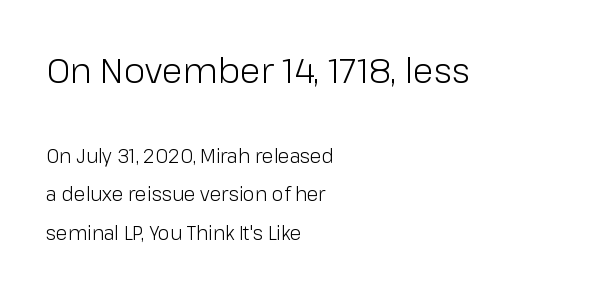
The image shows 34 px light sans-serif type, upright; set left-aligned, loose line spacing (2.02x), normal letter spacing, not underlined; the first (top) block is 1.79x larger; low stroke contrast and a medium x-height.
